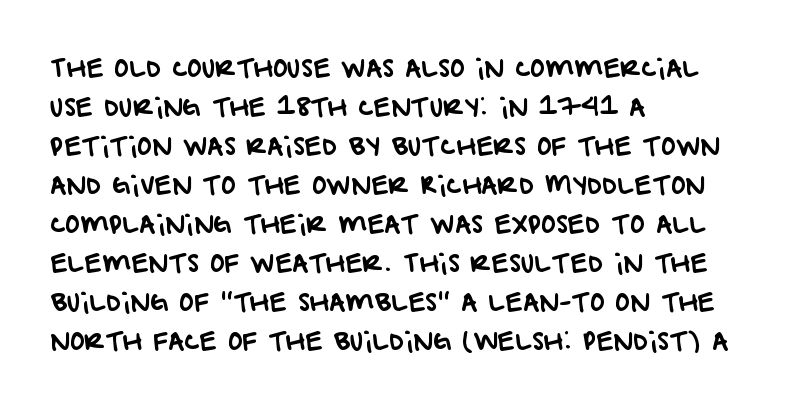
The image shows 25 px text type; set left-aligned, normal line spacing (1.56x), normal letter spacing, not underlined.
